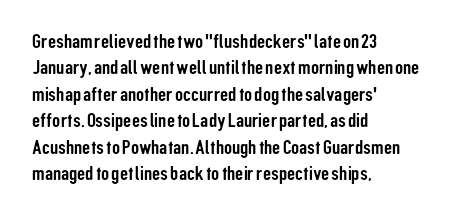
Default kerning and tracking; the words read as compact shapes. Evenly set lines give the paragraph a standard silhouette. In CSS terms this would be text-align: left. A bare baseline throughout the passage. Every character sits straight up, as roman type does.
